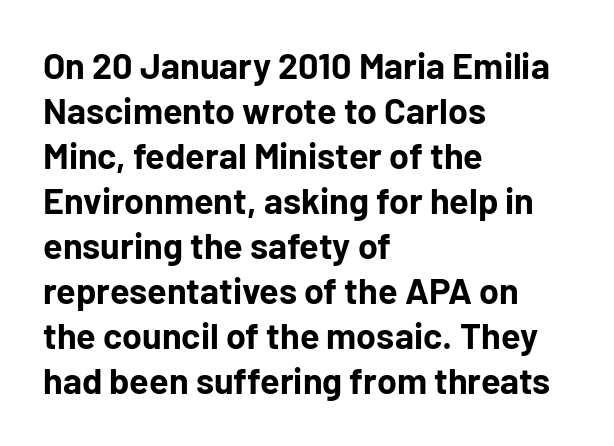
Q: Is the text bold? A: Yes.
Q: Is the text italic (slanted)? A: No, it is upright.
Q: Is the typeface a serif or a sans-serif typeface? A: Sans-serif.
Q: Is the text underlined? A: No.
Q: How is the paragraph aligned? A: Left-aligned.
Q: Is the spacing between letters normal or unusually wide? A: Normal.
Q: Is the spacing between lines tight, normal or loose? A: Normal.
Q: Width (condensed, normal, or wide)? A: Normal.
Q: Stroke contrast? A: Low.
Q: x-height? A: Medium.
Q: Monospaced? A: No.
